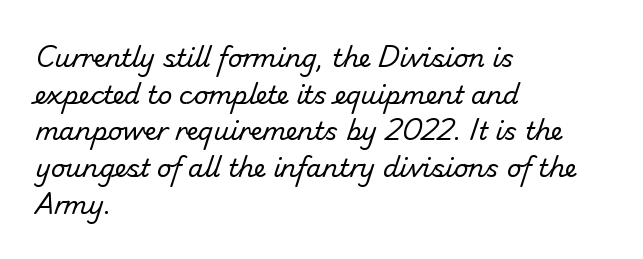
The image shows 25 px text type; set left-aligned, normal line spacing (1.47x), normal letter spacing, not underlined.
